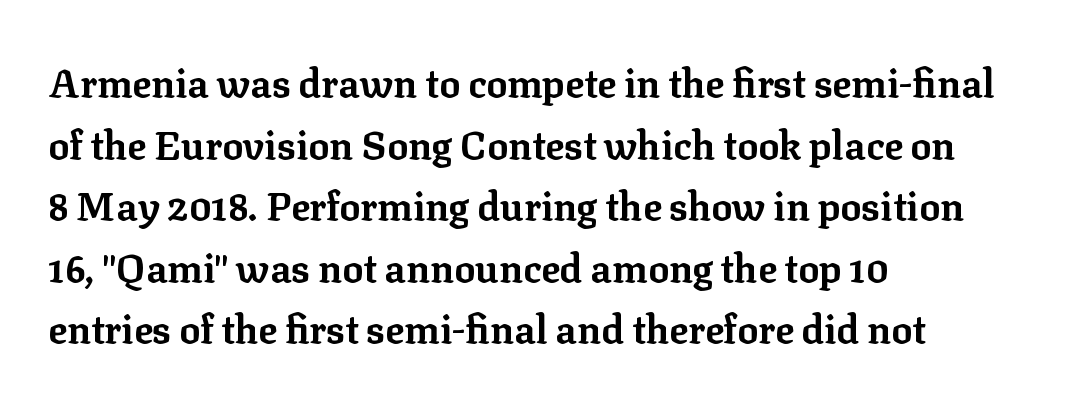
The image shows 39 px bold serif type, upright; set left-aligned, normal line spacing (1.58x), normal letter spacing, not underlined; low stroke contrast and a medium x-height.
